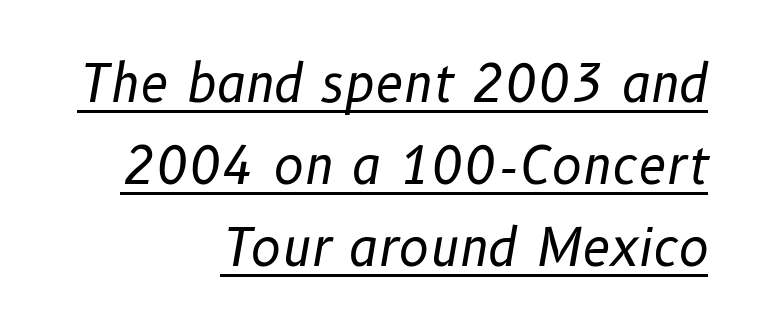
This sample is right-justified, so line beginnings fall wherever the words allow. Proportional: the letters do not fall into vertical columns. The glyphs look as if they've been sheared to an angle. The face used here is rendered with its standard letterfit. A rule runs beneath these lines of type.
